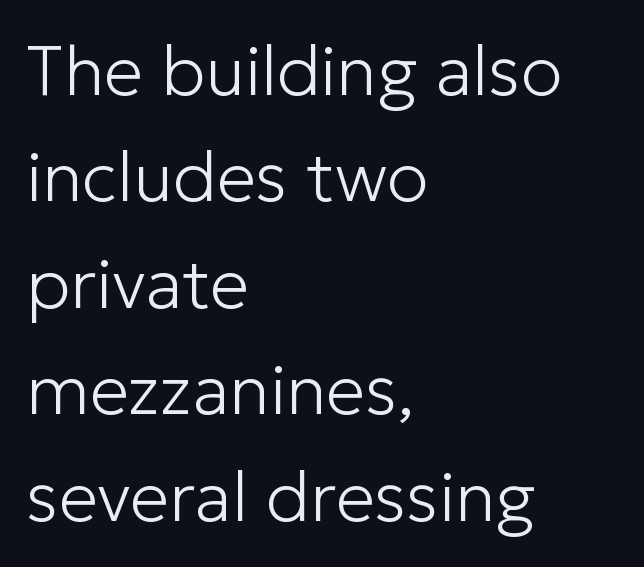
Q: Is the text bold? A: No.
Q: Is the text italic (slanted)? A: No, it is upright.
Q: Is the typeface a serif or a sans-serif typeface? A: Sans-serif.
Q: Is the text underlined? A: No.
Q: How is the paragraph aligned? A: Left-aligned.
Q: Is the spacing between letters normal or unusually wide? A: Normal.
Q: Is the spacing between lines tight, normal or loose? A: Normal.
Q: Width (condensed, normal, or wide)? A: Normal.
Q: Stroke contrast? A: Low.
Q: x-height? A: Medium.
Q: Monospaced? A: No.
